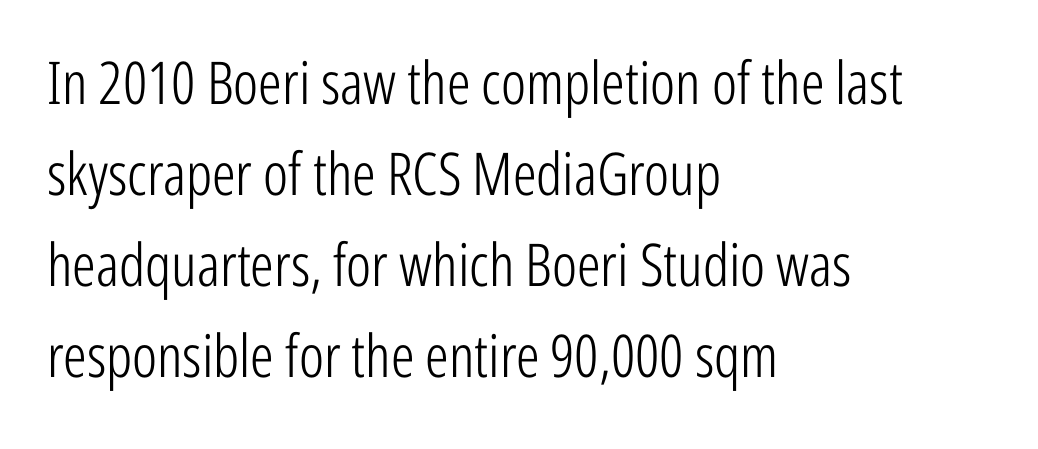
The image shows 59 px light, condensed sans-serif type, upright; set left-aligned, normal line spacing (1.54x), normal letter spacing, not underlined; low stroke contrast and a medium x-height.
